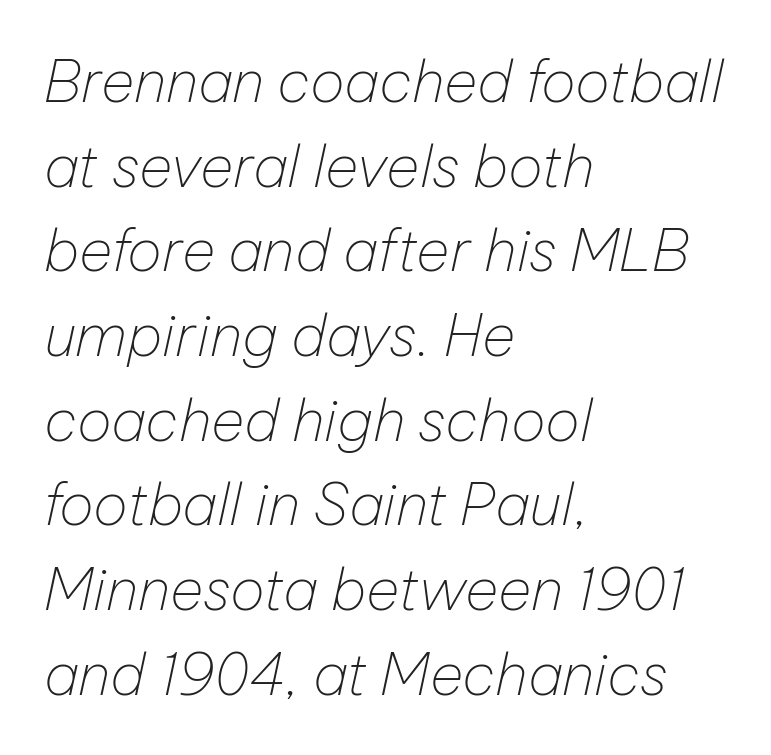
{"italic": "yes", "lean": "right", "slant_degrees": 12, "bold": "no", "weight": "thin", "width": "normal", "stroke_contrast": "low", "x_height": "medium", "monospaced": "no", "underline": "no", "align": "left", "line_spacing": "normal", "line_spacing_ratio": 1.46, "letter_spacing": "normal", "letter_spacing_em": 0.0, "glyph_px": 58}
